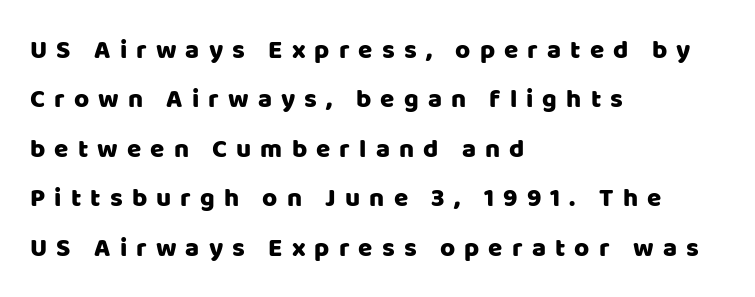
The image shows 26 px text type, upright; set left-aligned, loose line spacing (1.9x), unusually wide letter spacing (+0.35 em), not underlined.
